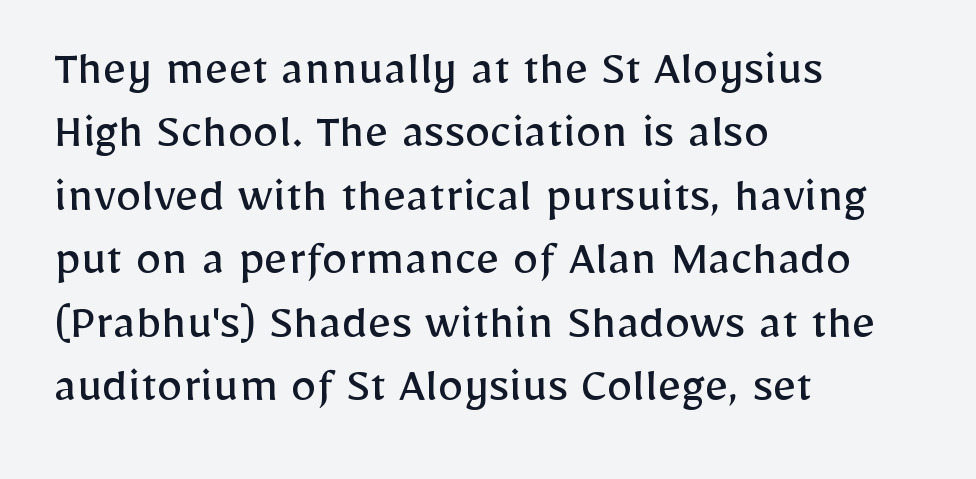
{"serif": "no", "italic": "no", "bold": "no", "weight": "regular", "width": "normal", "stroke_contrast": "low", "x_height": "medium", "monospaced": "no", "underline": "no", "align": "left", "line_spacing_ratio": 1.22, "letter_spacing": "normal", "letter_spacing_em": 0.0, "glyph_px": 52}
